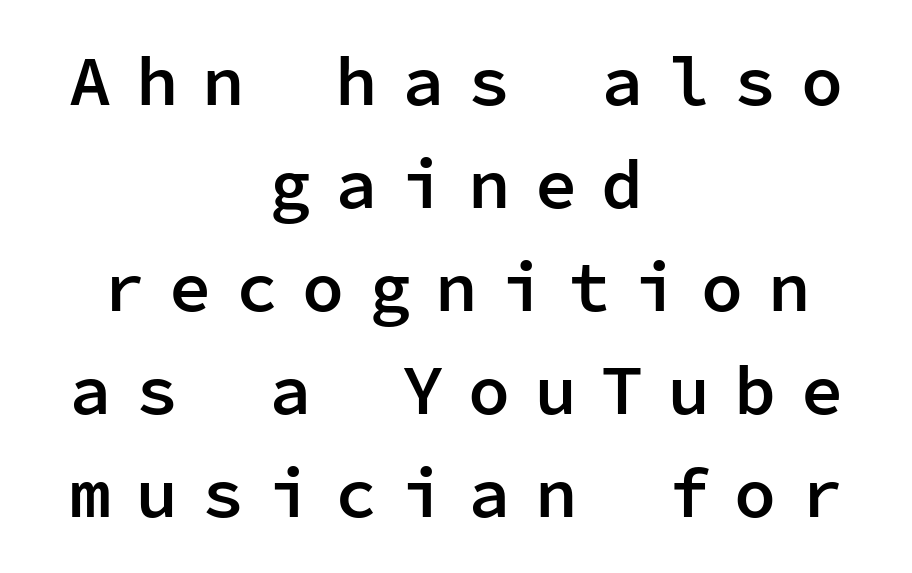
You could count columns in this text — the font is strictly monospaced. Nope, not italic — everything's standing straight. Observe the wide spacing: letters keep a clear distance from each other. Note: no serifs on the glyphs.
